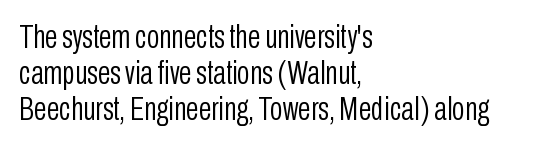
Q: Is the text bold? A: No.
Q: Is the text italic (slanted)? A: No, it is upright.
Q: Is the typeface a serif or a sans-serif typeface? A: Sans-serif.
Q: Is the text underlined? A: No.
Q: How is the paragraph aligned? A: Left-aligned.
Q: Is the spacing between letters normal or unusually wide? A: Normal.
Q: Is the spacing between lines tight, normal or loose? A: Tight.
Q: Width (condensed, normal, or wide)? A: Condensed.
Q: Stroke contrast? A: Low.
Q: x-height? A: Medium.
Q: Monospaced? A: No.
